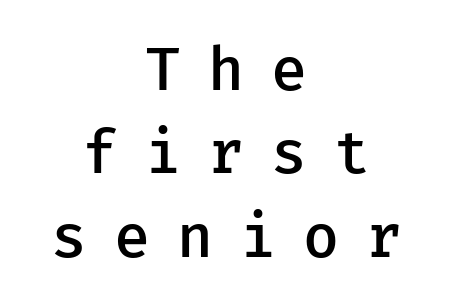
Does the weight exceed regular? Yes, but only to semibold. Examine the stroke ends and you'll find no serifs. The paragraph shown floats in the horizontal middle. Compared with typical paragraphs, the rows here are spaced about the same.
